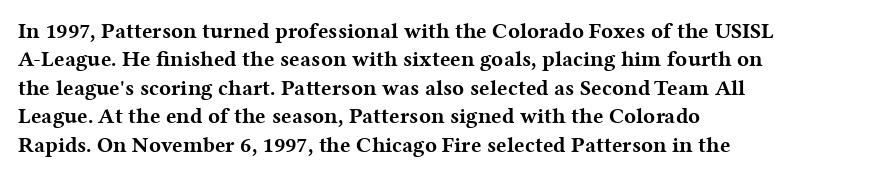
{"italic": "no", "bold": "yes", "underline": "no", "align": "left", "line_spacing": "normal", "line_spacing_ratio": 1.29, "letter_spacing": "normal", "letter_spacing_em": 0.0, "glyph_px": 22}
